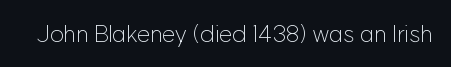
Only glyphs here, with clear space below each row. Notice how the stems are strictly vertical — no italics here. Between one letter and the next there's only the usual sliver of space. Is this a heavy cut? Hardly; it is regular or lighter.
